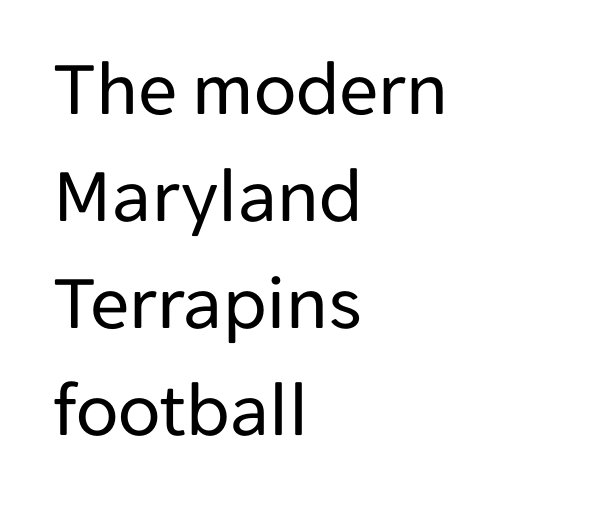
{"serif": "no", "italic": "no", "bold": "no", "weight": "regular", "width": "normal", "stroke_contrast": "low", "x_height": "medium", "monospaced": "no", "underline": "no", "align": "left", "line_spacing": "normal", "line_spacing_ratio": 1.37, "letter_spacing": "normal", "letter_spacing_em": 0.0, "glyph_px": 78}
